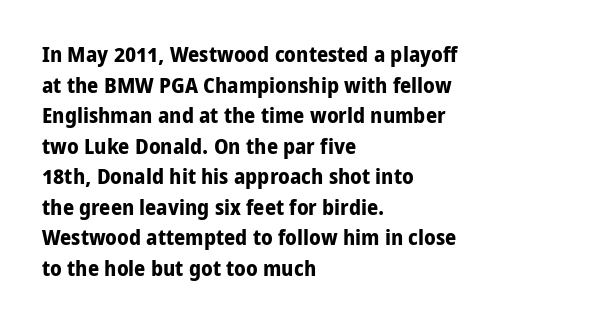
{"italic": "no", "bold": "yes", "underline": "no", "align": "left", "line_spacing": "normal", "line_spacing_ratio": 1.39, "letter_spacing": "normal", "letter_spacing_em": 0.0, "glyph_px": 22}
